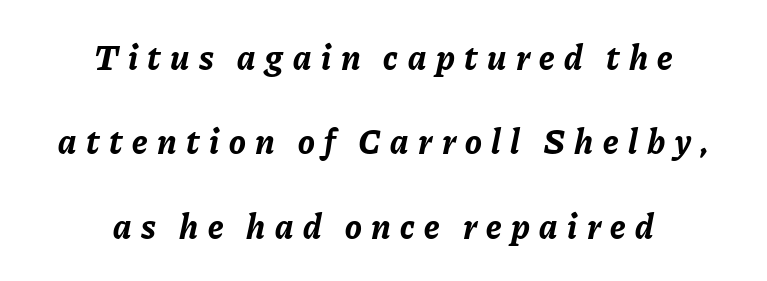
Each new line begins a long way beneath the previous one. The text block is weighted toward neither margin, spreading evenly from the middle. Does extra space separate the letters? Yes, quite a lot of it. You could not count columns in this text — the font is proportionally spaced.
